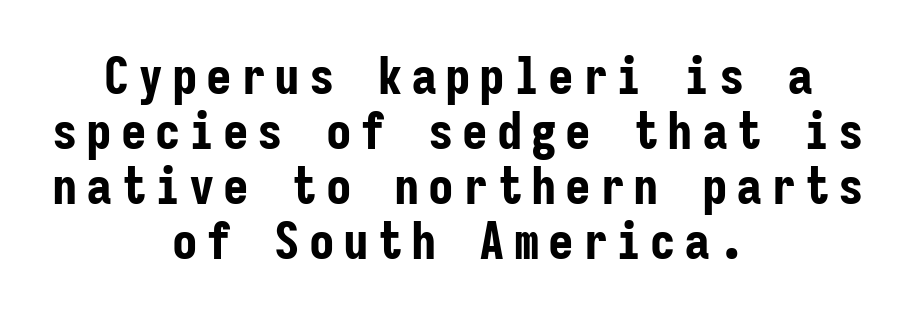
{"serif": "no", "italic": "no", "bold": "yes", "weight": "bold", "width": "condensed", "stroke_contrast": "low", "x_height": "medium", "monospaced": "yes", "underline": "no", "align": "center", "line_spacing": "tight", "line_spacing_ratio": 1.08, "glyph_px": 51}
